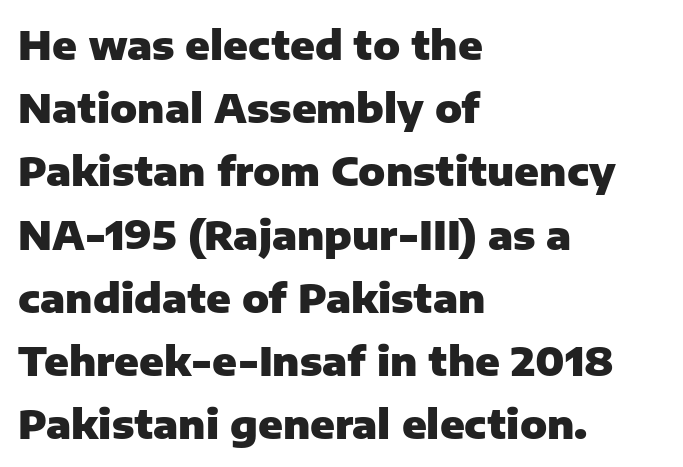
The image shows 40 px heavy sans-serif type, upright; set left-aligned, normal line spacing (1.58x), normal letter spacing, not underlined; low stroke contrast and a medium x-height.
